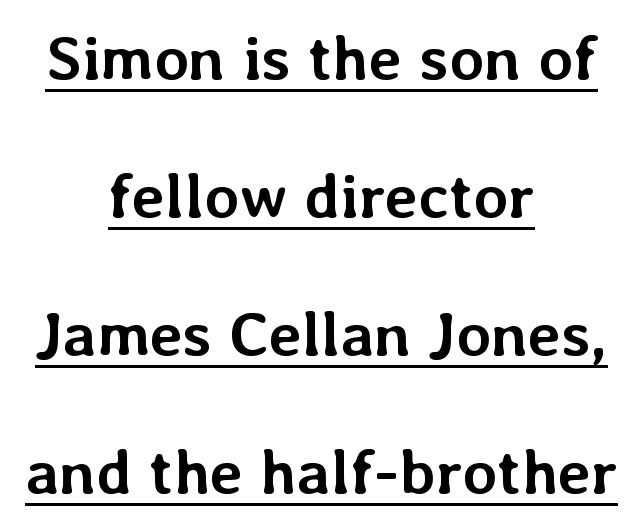
Q: Is the text bold? A: Yes.
Q: Is the text italic (slanted)? A: No, it is upright.
Q: Is the text underlined? A: Yes.
Q: How is the paragraph aligned? A: Centered.
Q: Is the spacing between letters normal or unusually wide? A: Normal.
Q: Is the spacing between lines tight, normal or loose? A: Loose.
Q: Width (condensed, normal, or wide)? A: Normal.
Q: Stroke contrast? A: Low.
Q: x-height? A: Medium.
Q: Monospaced? A: No.
